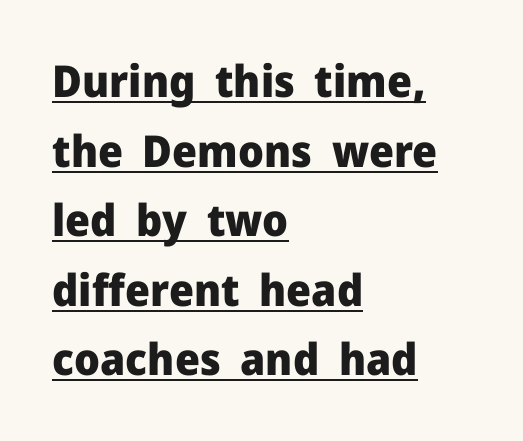
{"serif": "no", "italic": "no", "bold": "yes", "weight": "heavy", "width": "normal", "stroke_contrast": "low", "x_height": "medium", "monospaced": "no", "underline": "yes", "align": "left", "line_spacing": "normal", "line_spacing_ratio": 1.58, "letter_spacing": "normal", "letter_spacing_em": 0.0, "glyph_px": 44}
